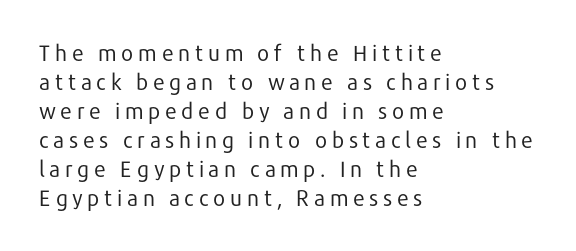
{"italic": "no", "bold": "no", "underline": "no", "align": "left", "line_spacing": "normal", "line_spacing_ratio": 1.32, "glyph_px": 22}
